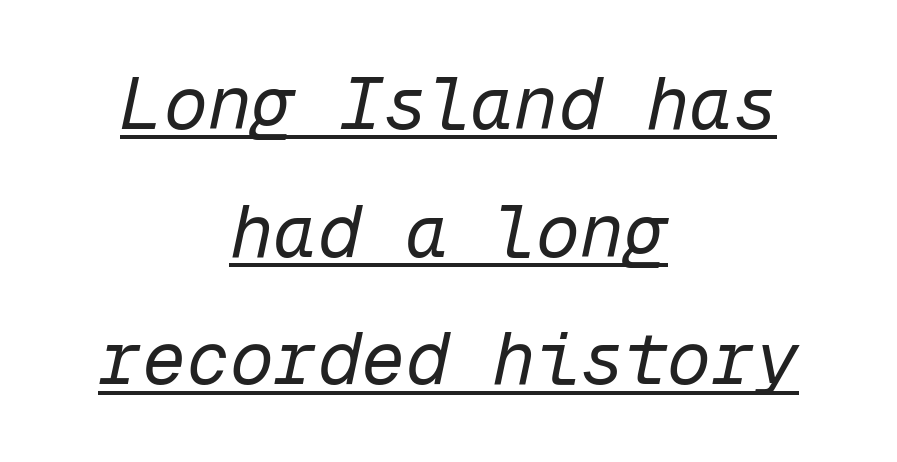
The image shows 73 px regular-weight type, italic (leaning right), monospaced; set centered, line spacing 1.75x, normal letter spacing, underlined; low stroke contrast and a medium x-height.
